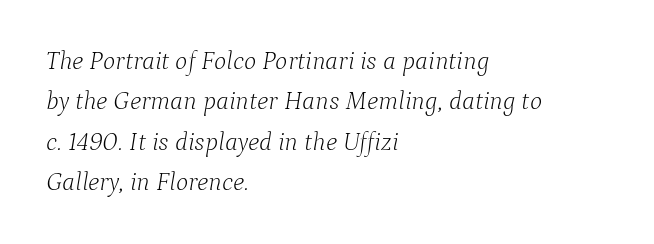
{"italic": "yes", "lean": "right", "slant_degrees": 9, "bold": "no", "underline": "no", "align": "left", "line_spacing": "normal", "line_spacing_ratio": 1.55, "letter_spacing": "normal", "letter_spacing_em": 0.0, "glyph_px": 26}
